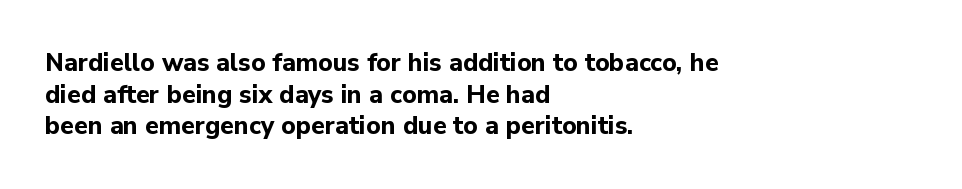
Short and long lines alike share a common starting point at left. The vertical gap from one line to the next is medium. Does the lettering tilt? It doesn't — this is upright. Underline: absent. The tracking reads as untouched default to a designer's eye. Chunky letters — that's bold for sure.
